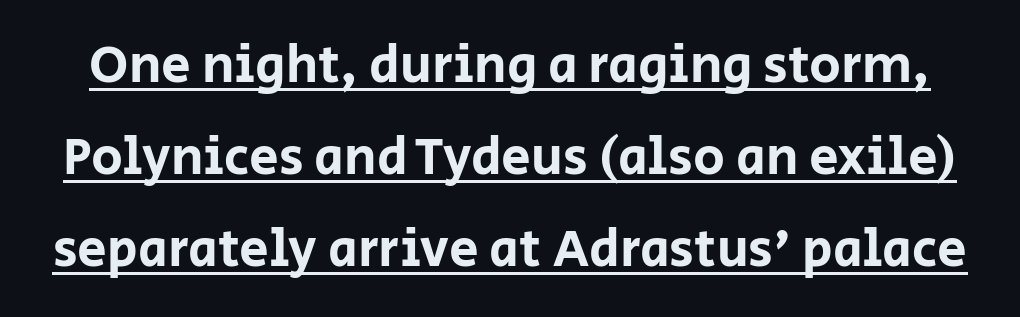
{"serif": "no", "italic": "no", "width": "normal", "stroke_contrast": "low", "x_height": "large", "monospaced": "no", "underline": "yes", "line_spacing_ratio": 1.74, "letter_spacing": "normal", "letter_spacing_em": 0.0, "glyph_px": 53}
